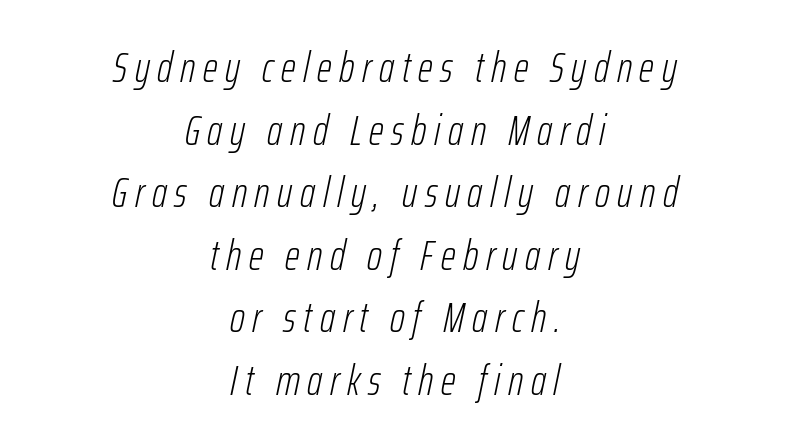
The image shows 42 px light, condensed type, italic (leaning right); set centered, normal line spacing (1.49x), not underlined; low stroke contrast and a medium x-height.
